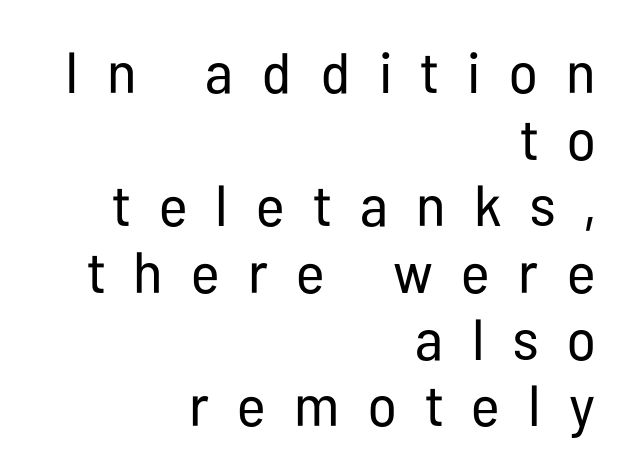
Q: Is the text bold? A: No.
Q: Is the text italic (slanted)? A: No, it is upright.
Q: Is the typeface a serif or a sans-serif typeface? A: Sans-serif.
Q: Is the text underlined? A: No.
Q: How is the paragraph aligned? A: Right-aligned.
Q: Is the spacing between letters normal or unusually wide? A: Unusually wide.
Q: Is the spacing between lines tight, normal or loose? A: Tight.
Q: Width (condensed, normal, or wide)? A: Condensed.
Q: Stroke contrast? A: Low.
Q: x-height? A: Medium.
Q: Monospaced? A: No.
